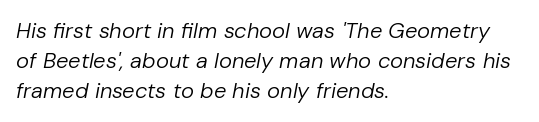
The image shows 22 px text type, italic (leaning right); set left-aligned, normal line spacing (1.37x), normal letter spacing, not underlined.
